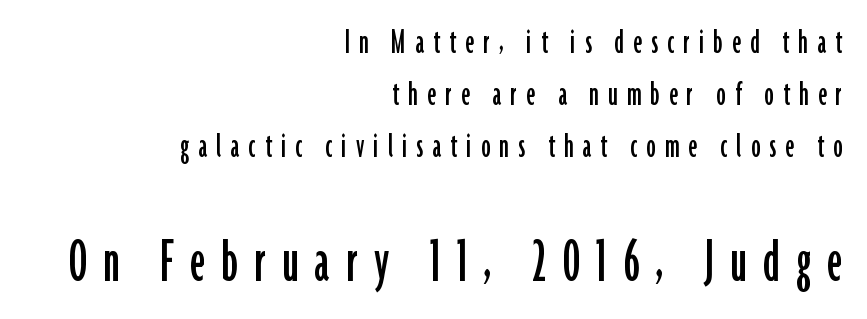
{"serif": "no", "italic": "no", "width": "condensed", "stroke_contrast": "low", "x_height": "medium", "monospaced": "no", "underline": "no", "align": "right", "line_spacing": "normal", "line_spacing_ratio": 1.4, "letter_spacing": "wide", "letter_spacing_em": 0.25, "larger_block": "second", "size_ratio": 1.76, "glyph_px": 65}
